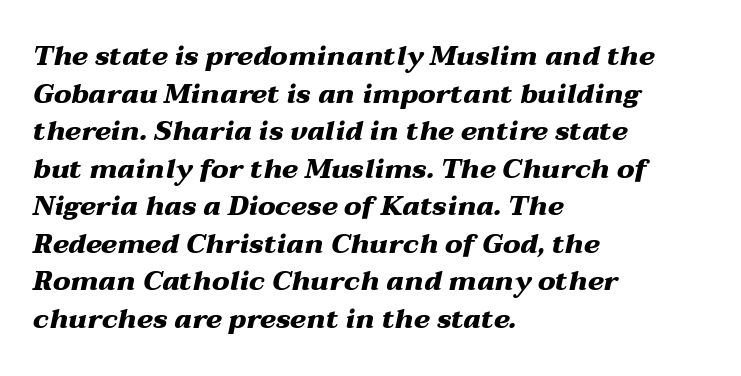
Q: Is the text bold? A: Yes.
Q: Is the text italic (slanted)? A: Yes, it leans right by about 12 degrees.
Q: Is the text underlined? A: No.
Q: How is the paragraph aligned? A: Left-aligned.
Q: Is the spacing between letters normal or unusually wide? A: Normal.
Q: Is the spacing between lines tight, normal or loose? A: Normal.
